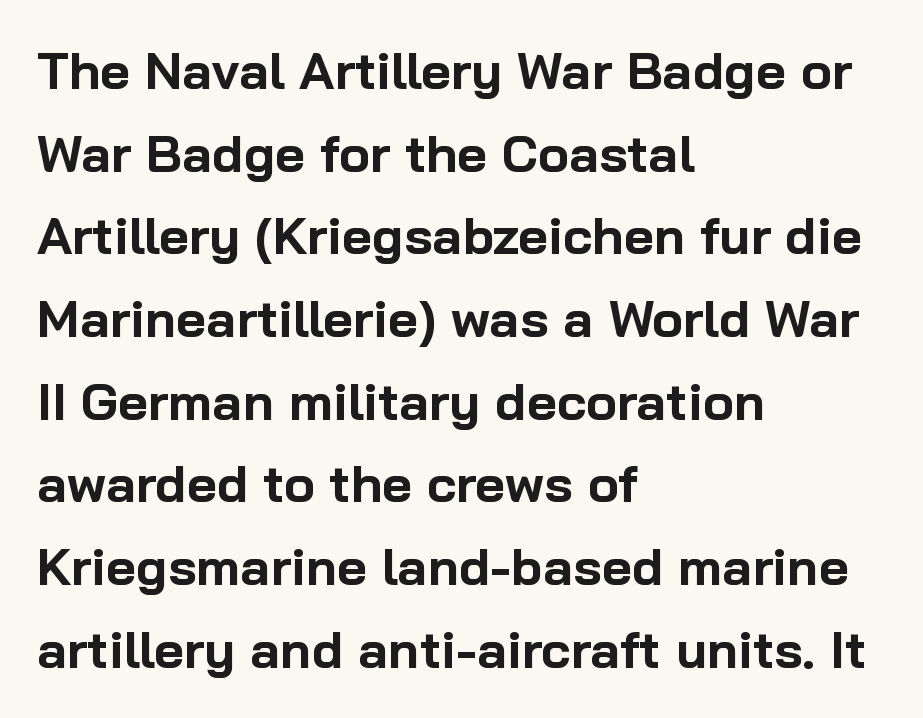
Summary of weight: heavy, a full bold. Line beginnings align vertically; line endings do not. The passage shown is not underscored anywhere. These lines are composed in type without serifs.
